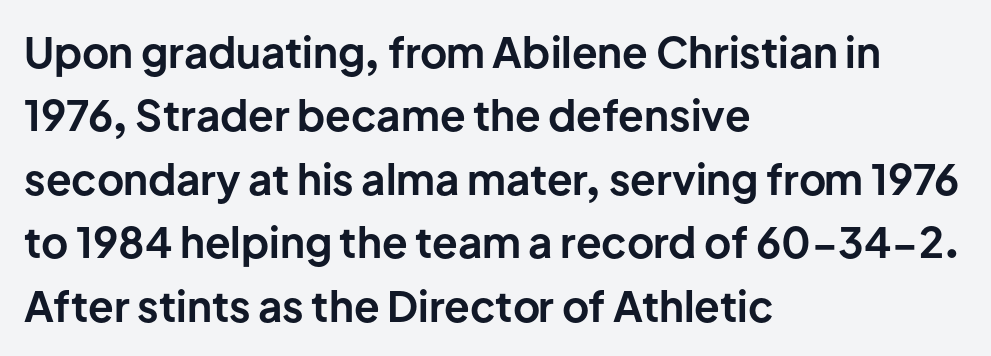
Q: Is the text bold? A: Yes.
Q: Is the text italic (slanted)? A: No, it is upright.
Q: Is the typeface a serif or a sans-serif typeface? A: Sans-serif.
Q: Is the text underlined? A: No.
Q: How is the paragraph aligned? A: Left-aligned.
Q: Is the spacing between letters normal or unusually wide? A: Normal.
Q: Is the spacing between lines tight, normal or loose? A: Normal.
Q: Width (condensed, normal, or wide)? A: Normal.
Q: Stroke contrast? A: Low.
Q: x-height? A: Medium.
Q: Monospaced? A: No.
